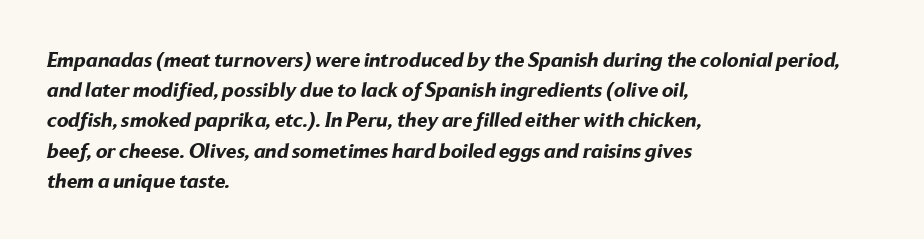
Q: Is the text bold? A: Yes.
Q: Is the text underlined? A: No.
Q: How is the paragraph aligned? A: Left-aligned.
Q: Is the spacing between letters normal or unusually wide? A: Normal.
Q: Is the spacing between lines tight, normal or loose? A: Normal.
